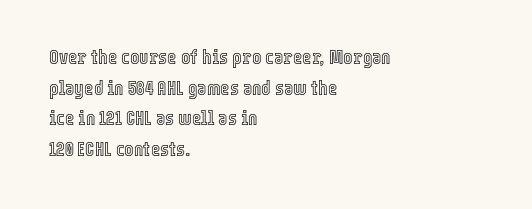
{"italic": "no", "underline": "no", "align": "left", "line_spacing": "normal", "line_spacing_ratio": 1.53, "letter_spacing": "normal", "letter_spacing_em": 0.0, "glyph_px": 20}
